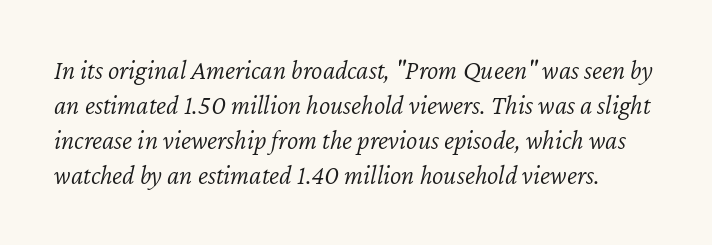
{"italic": "yes", "lean": "right", "slant_degrees": 12, "bold": "no", "underline": "no", "line_spacing": "normal", "line_spacing_ratio": 1.3, "letter_spacing": "normal", "letter_spacing_em": 0.0, "glyph_px": 27}
